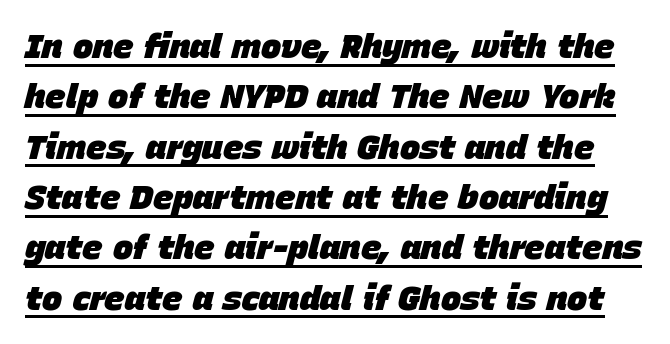
Q: Is the text bold? A: Yes.
Q: Is the text italic (slanted)? A: Yes, it leans right by about 15 degrees.
Q: Is the text underlined? A: Yes.
Q: Is the spacing between letters normal or unusually wide? A: Normal.
Q: Is the spacing between lines tight, normal or loose? A: Normal.
Q: Width (condensed, normal, or wide)? A: Normal.
Q: Stroke contrast? A: Low.
Q: x-height? A: Large.
Q: Monospaced? A: No.
